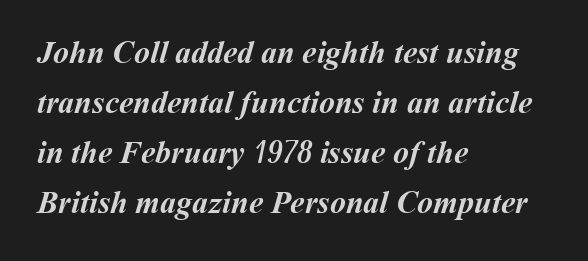
The image shows 32 px semibold type; set left-aligned, normal line spacing (1.56x), normal letter spacing, not underlined; medium stroke contrast and a medium x-height.
